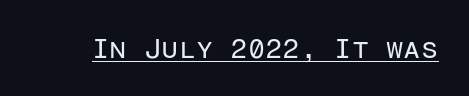
Typographically, this falls in the sans-serif category. This is underlined copy, the kind a proofreader might mark for attention. Here the designer chose a console-style face with uniform glyph widths. Style check: upright.
